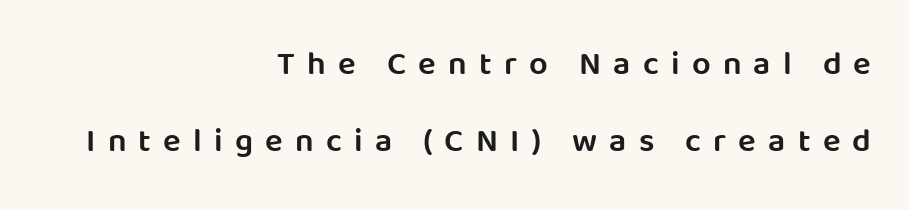
{"serif": "no", "italic": "no", "bold": "semi", "weight": "semibold", "width": "normal", "stroke_contrast": "low", "x_height": "large", "monospaced": "no", "underline": "no", "align": "right", "line_spacing": "loose", "line_spacing_ratio": 2.32, "letter_spacing": "wide", "letter_spacing_em": 0.37, "glyph_px": 33}
